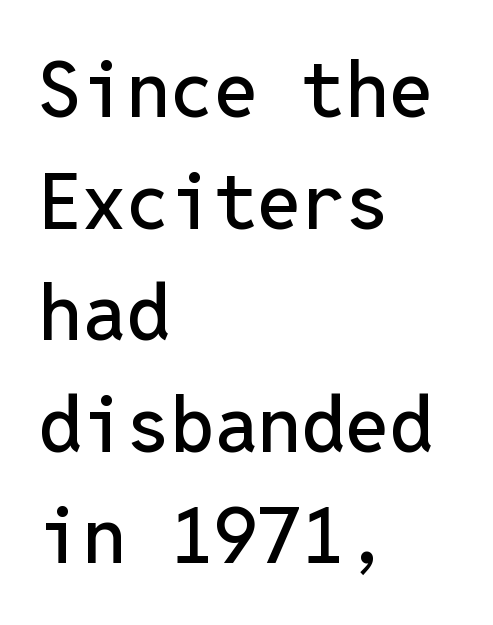
Quick note: interline space is typical. These lines stack with their left ends in a neat column. In terms of letterform style, serifs are entirely absent. These lines were composed using upright roman letters. Spacing verdict: monospaced, one width for all characters.
